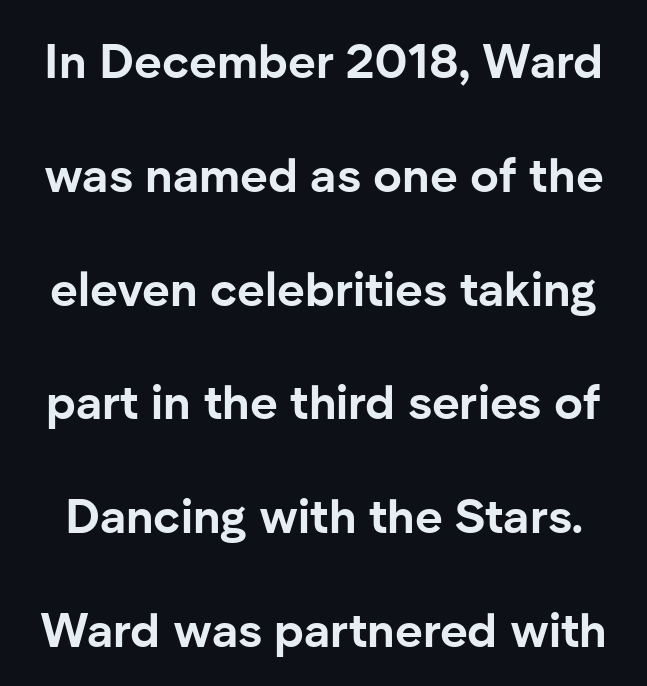
The image shows 48 px bold sans-serif type, upright; set loose line spacing (2.37x), normal letter spacing, not underlined; low stroke contrast and a medium x-height.
